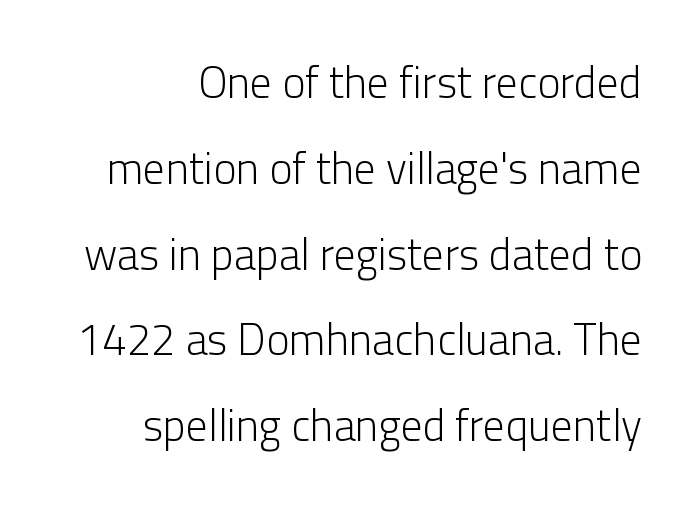
Stems and bowls with no extra thickness — not bold. The letterforms sit shoulder to shoulder at normal distance. Do the characters align in a grid? No, the font is proportional. The letters carry no serifs — their stems end cleanly without finishing strokes.
